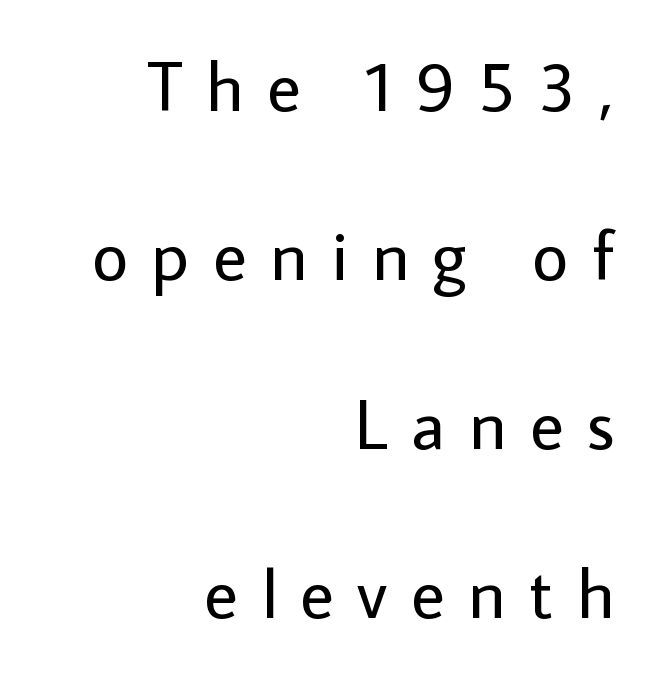
{"serif": "no", "italic": "no", "bold": "no", "weight": "regular", "width": "normal", "stroke_contrast": "low", "x_height": "medium", "monospaced": "no", "underline": "no", "align": "right", "line_spacing": "loose", "line_spacing_ratio": 2.38, "letter_spacing": "wide", "letter_spacing_em": 0.33, "glyph_px": 71}
